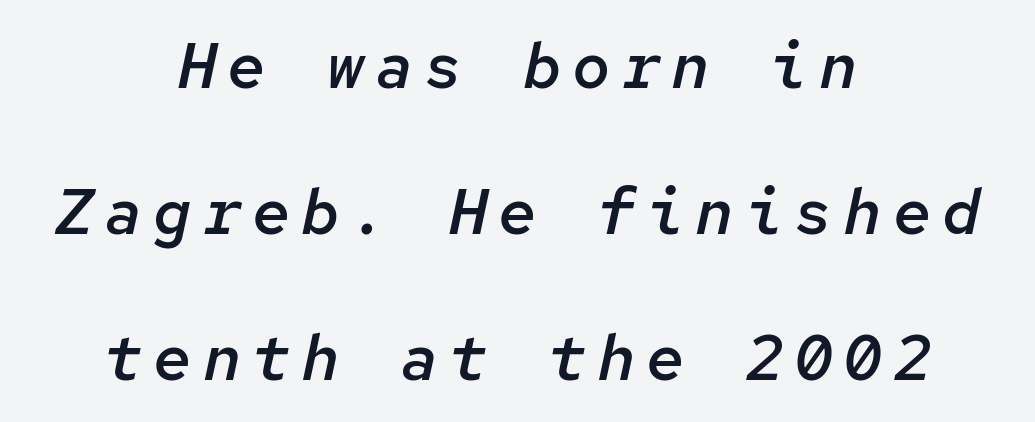
Q: Is the text bold? A: Semi-bold.
Q: Is the text italic (slanted)? A: Yes, it leans right by about 12 degrees.
Q: Is the text underlined? A: No.
Q: How is the paragraph aligned? A: Centered.
Q: Is the spacing between lines tight, normal or loose? A: Loose.
Q: Width (condensed, normal, or wide)? A: Normal.
Q: Stroke contrast? A: Low.
Q: x-height? A: Medium.
Q: Monospaced? A: Yes.
